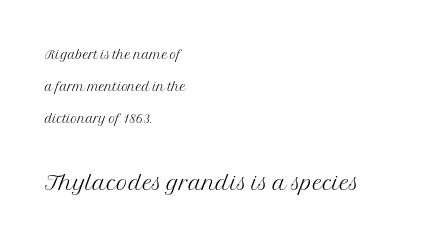
Caption: upper text group reduced, lower text group enlarged. Character widths vary here, with narrow letters taking less room than wide ones. Leftover space on each line is placed entirely after the last word. Stroke thickness stays within the range of a standard reading face or lighter.
